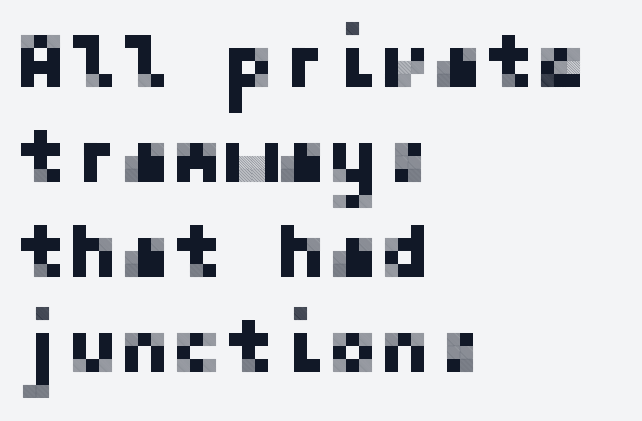
This rendering features lettering with no underline. Here the glyphs are tracked normally, forming tight word shapes. The type sits square on the baseline with zero lean. Each line starts at the same left margin while the right side varies.
